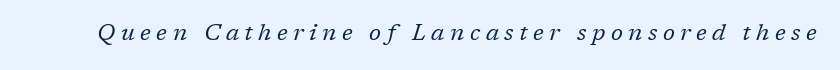
Q: Is the text bold? A: No.
Q: Is the text italic (slanted)? A: Yes, it leans right by about 17 degrees.
Q: Is the text underlined? A: No.
Q: Is the spacing between letters normal or unusually wide? A: Unusually wide.
